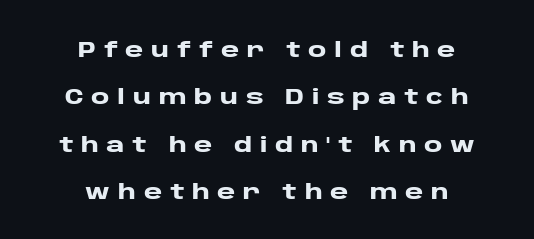
Q: Is the text bold? A: Yes.
Q: Is the text italic (slanted)? A: No, it is upright.
Q: Is the text underlined? A: No.
Q: How is the paragraph aligned? A: Centered.
Q: Is the spacing between letters normal or unusually wide? A: Unusually wide.
Q: Is the spacing between lines tight, normal or loose? A: Loose.
